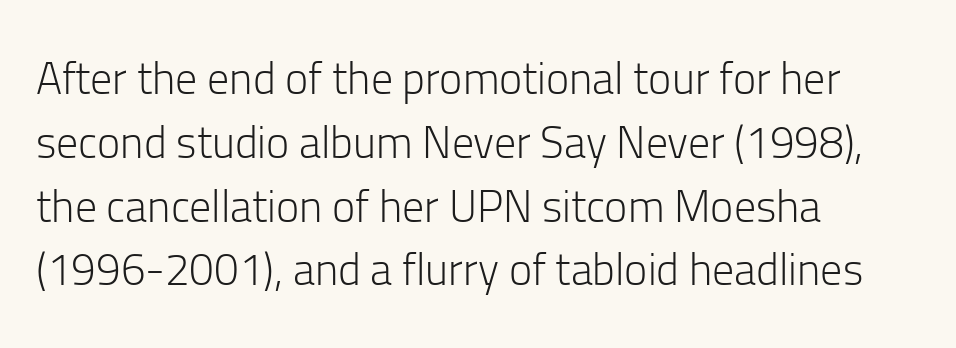
Q: Is the text bold? A: No.
Q: Is the text italic (slanted)? A: No, it is upright.
Q: Is the typeface a serif or a sans-serif typeface? A: Sans-serif.
Q: Is the text underlined? A: No.
Q: How is the paragraph aligned? A: Left-aligned.
Q: Is the spacing between letters normal or unusually wide? A: Normal.
Q: Is the spacing between lines tight, normal or loose? A: Normal.
Q: Width (condensed, normal, or wide)? A: Normal.
Q: Stroke contrast? A: Low.
Q: x-height? A: Medium.
Q: Monospaced? A: No.
